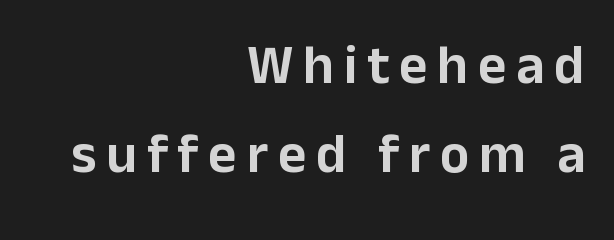
The image shows 55 px sans-serif type, upright; set right-aligned, normal line spacing (1.61x), not underlined; low stroke contrast and a medium x-height.
